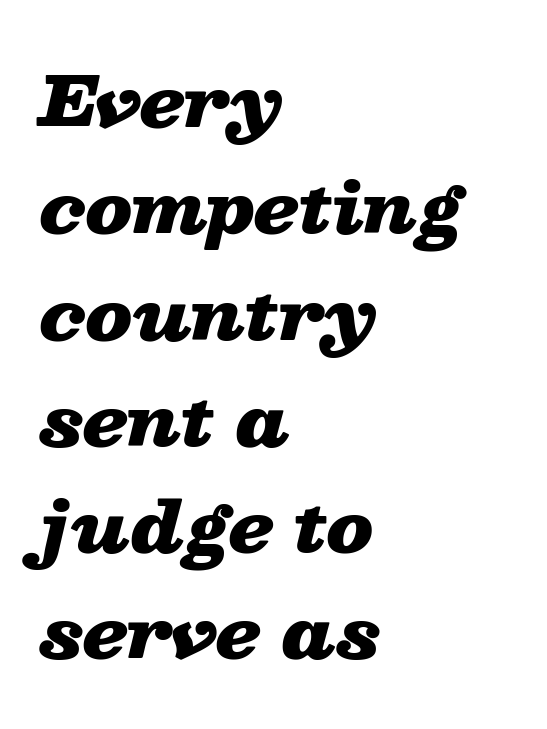
The image shows 69 px heavy, wide type, italic (leaning right); set left-aligned, normal line spacing (1.54x), normal letter spacing, not underlined; low stroke contrast and a medium x-height.
